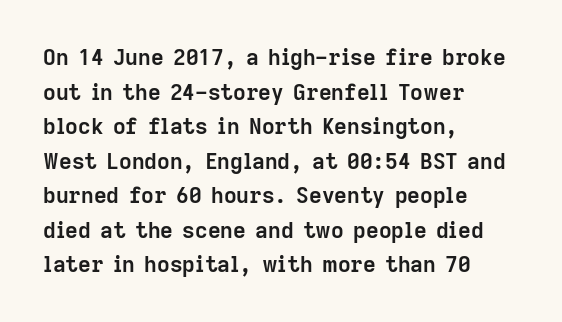
The image shows 22 px bold type, upright; set left-aligned, normal line spacing (1.57x), normal letter spacing, not underlined.
